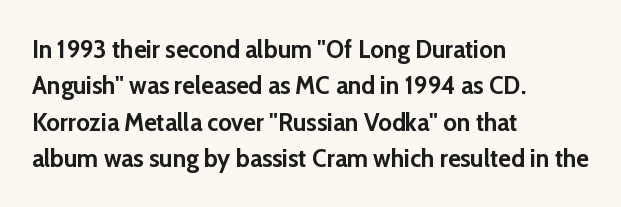
Q: Is the text bold? A: Yes.
Q: Is the text italic (slanted)? A: No, it is upright.
Q: Is the text underlined? A: No.
Q: How is the paragraph aligned? A: Left-aligned.
Q: Is the spacing between letters normal or unusually wide? A: Normal.
Q: Is the spacing between lines tight, normal or loose? A: Normal.
